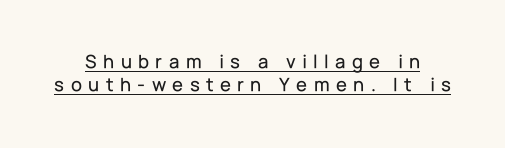
{"italic": "no", "underline": "yes", "line_spacing_ratio": 1.17, "letter_spacing": "wide", "letter_spacing_em": 0.32, "glyph_px": 20}
